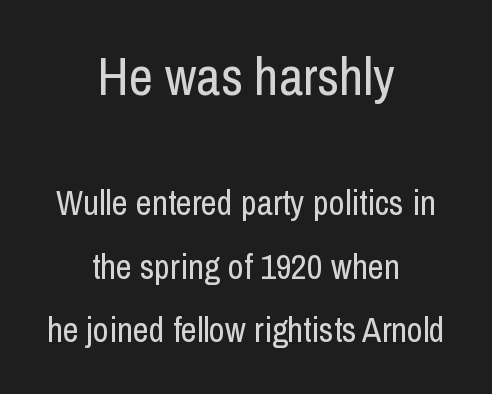
These lines are rendered in a variable-pitch font. Has an underline been added? It has not. A typesetter would label this face a sans. Visually, the top section dominates because its glyphs are scaled up. The font is comparable to plain body text, perhaps lighter. This is roman type, the default non-slanted kind.
